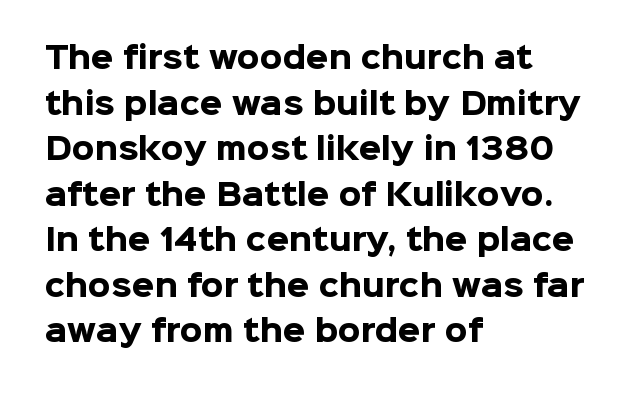
Q: Is the text bold? A: Yes.
Q: Is the text italic (slanted)? A: No, it is upright.
Q: Is the typeface a serif or a sans-serif typeface? A: Sans-serif.
Q: Is the text underlined? A: No.
Q: How is the paragraph aligned? A: Left-aligned.
Q: Is the spacing between letters normal or unusually wide? A: Normal.
Q: Is the spacing between lines tight, normal or loose? A: Normal.
Q: Width (condensed, normal, or wide)? A: Normal.
Q: Stroke contrast? A: Low.
Q: x-height? A: Medium.
Q: Monospaced? A: No.
